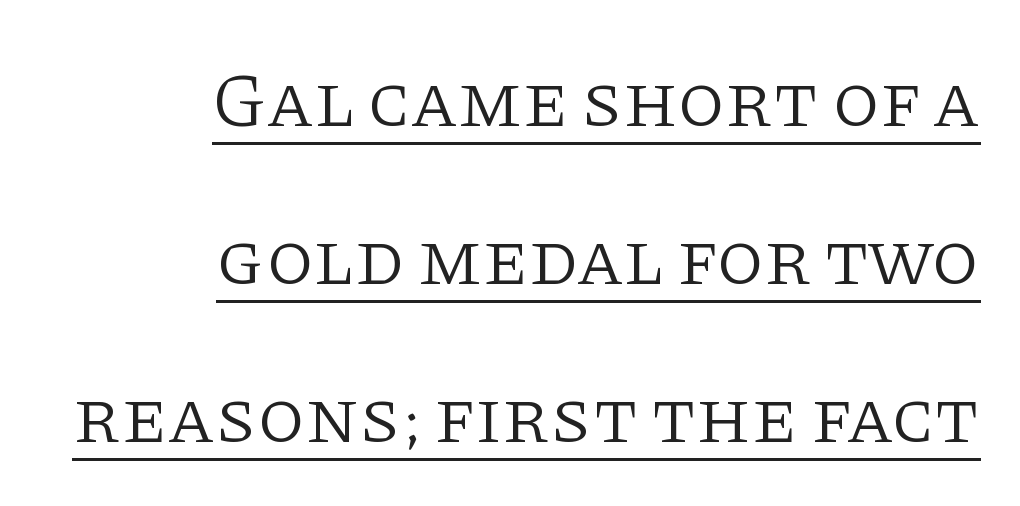
The image shows 77 px light serif type, upright; set right-aligned, loose line spacing (2.05x), normal letter spacing, underlined; low stroke contrast and a large x-height.
